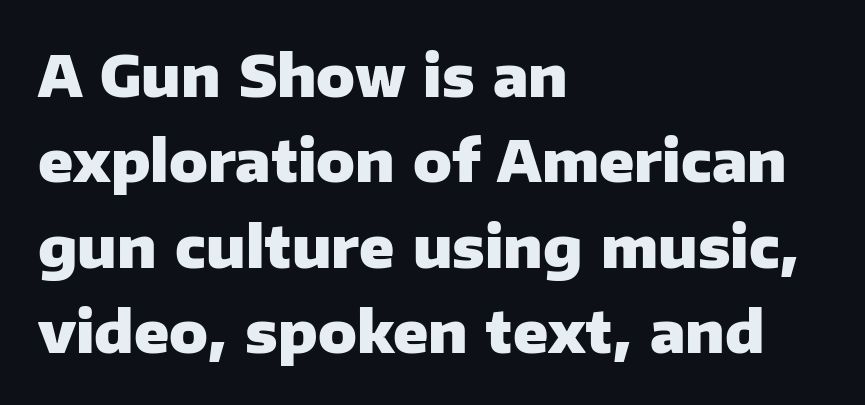
The image shows 57 px heavy sans-serif type, upright; set left-aligned, normal line spacing (1.5x), normal letter spacing, not underlined; low stroke contrast and a medium x-height.
